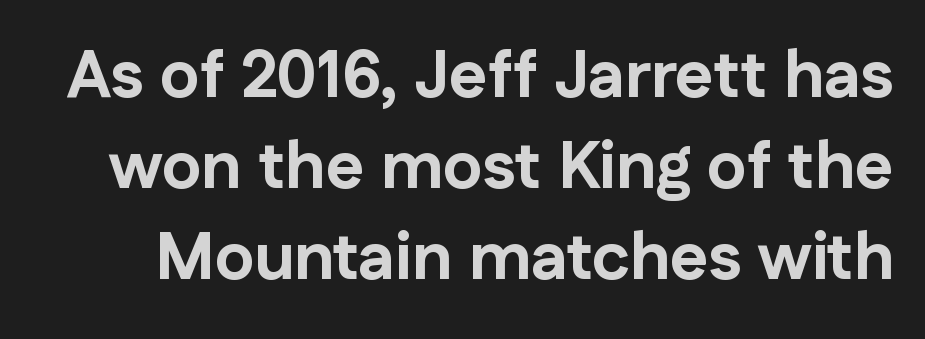
{"serif": "no", "italic": "no", "bold": "yes", "weight": "bold", "width": "normal", "stroke_contrast": "low", "x_height": "medium", "monospaced": "no", "underline": "no", "line_spacing": "normal", "line_spacing_ratio": 1.38, "letter_spacing": "normal", "letter_spacing_em": 0.0, "glyph_px": 66}
